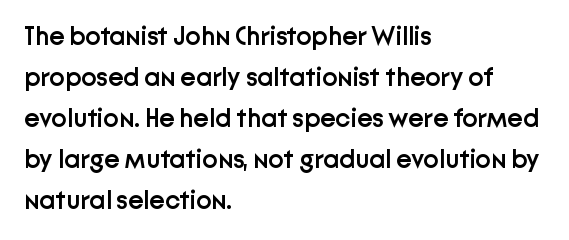
Bold? Not quite — semibold, heavier than regular but stopping short. In CSS terms this would be text-align: left. Does extra space separate the letters? No, they use regular spacing. How would I describe the line gaps? Plain and ordinary. Unlike italic type, these characters show no tilt at all. Honestly, there is no underline to notice here at all.
